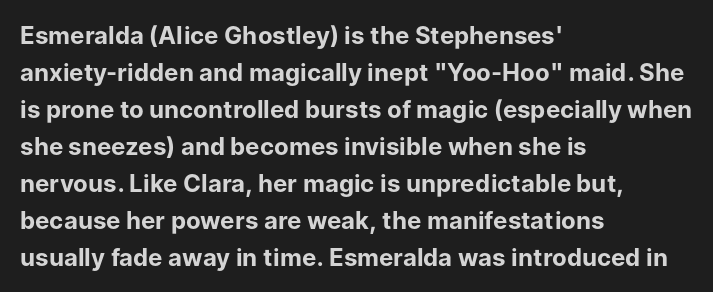
The image shows 24 px bold type, upright; set left-aligned, normal line spacing (1.54x), normal letter spacing, not underlined.
